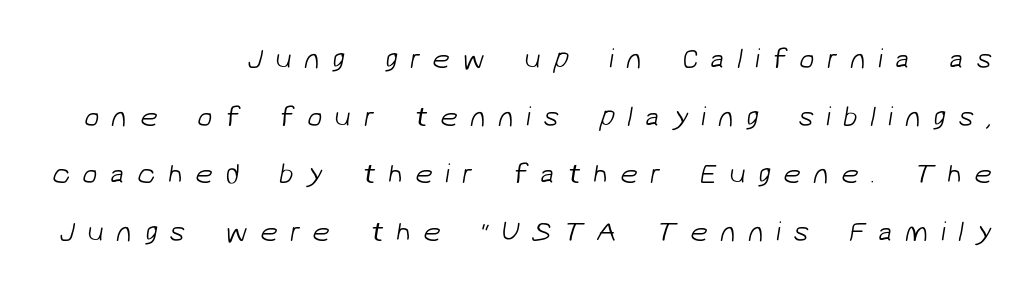
Q: Is the text bold? A: No.
Q: Is the typeface a serif or a sans-serif typeface? A: Sans-serif.
Q: Is the text underlined? A: No.
Q: How is the paragraph aligned? A: Right-aligned.
Q: Is the spacing between letters normal or unusually wide? A: Unusually wide.
Q: Is the spacing between lines tight, normal or loose? A: Loose.
Q: Width (condensed, normal, or wide)? A: Normal.
Q: Stroke contrast? A: Low.
Q: x-height? A: Medium.
Q: Monospaced? A: No.
